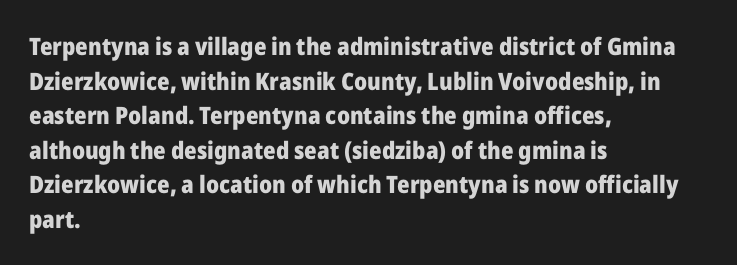
The image shows 24 px bold type, upright; set left-aligned, normal line spacing (1.44x), normal letter spacing, not underlined.
